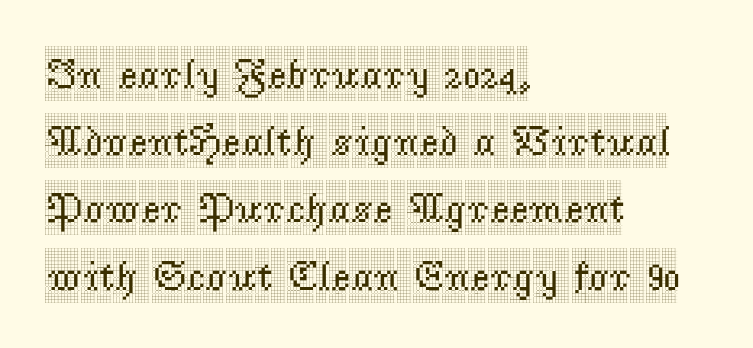
{"serif": "yes", "italic": "no", "width": "condensed", "x_height": "large", "monospaced": "no", "underline": "no", "align": "left", "line_spacing": "normal", "line_spacing_ratio": 1.6, "letter_spacing": "normal", "letter_spacing_em": 0.0, "glyph_px": 42}
